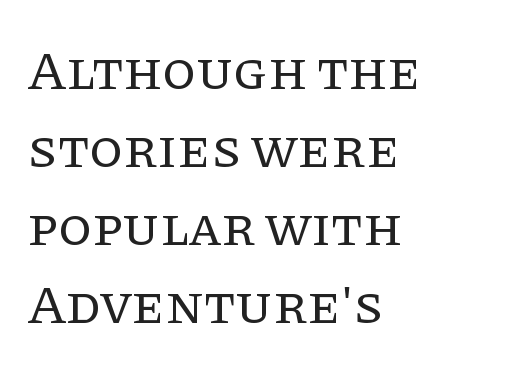
Each letter keeps its own natural width here, so spacing adapts to shape. The string is rendered with underlining switched off. The rendering keeps characters at their native spacing. Casual observation: everything's shoved over to the left. Regarding serifs, this sample has them.
